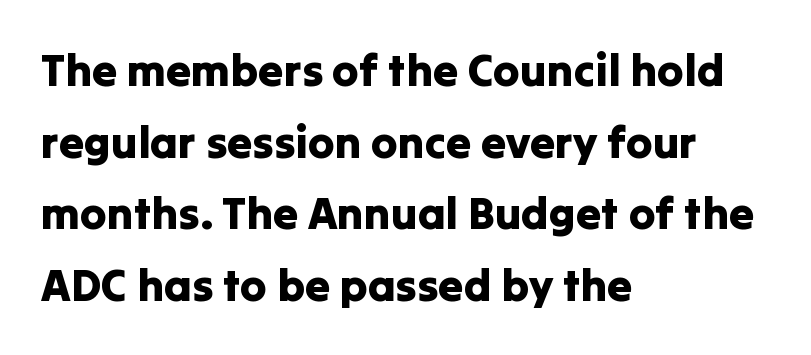
Q: Is the text italic (slanted)? A: No, it is upright.
Q: Is the typeface a serif or a sans-serif typeface? A: Sans-serif.
Q: Is the text underlined? A: No.
Q: How is the paragraph aligned? A: Left-aligned.
Q: Is the spacing between letters normal or unusually wide? A: Normal.
Q: Is the spacing between lines tight, normal or loose? A: Normal.
Q: Width (condensed, normal, or wide)? A: Normal.
Q: Stroke contrast? A: Low.
Q: x-height? A: Medium.
Q: Monospaced? A: No.
